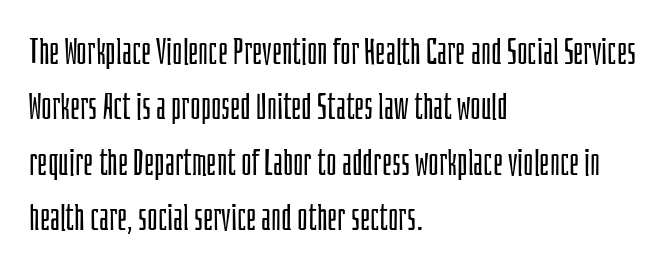
Q: Is the text bold? A: No.
Q: Is the text italic (slanted)? A: No, it is upright.
Q: Is the typeface a serif or a sans-serif typeface? A: Sans-serif.
Q: Is the text underlined? A: No.
Q: How is the paragraph aligned? A: Left-aligned.
Q: Is the spacing between letters normal or unusually wide? A: Normal.
Q: Is the spacing between lines tight, normal or loose? A: Normal.
Q: Width (condensed, normal, or wide)? A: Condensed.
Q: Stroke contrast? A: Low.
Q: x-height? A: Large.
Q: Monospaced? A: No.
